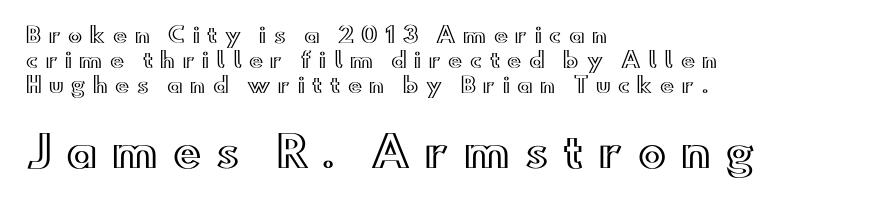
Letter spacing: wide. Quick note: underline off. It's the straight-up-and-down kind of type. The composition opens small and finishes big. You could not count columns in this text — the font is proportionally spaced. Teacher's note: observe the even left margin — that is flush-left alignment.
